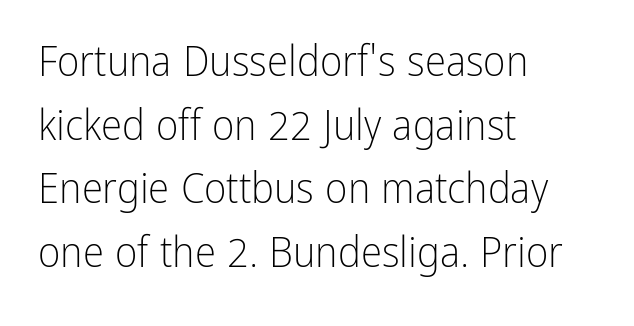
The image shows 43 px light, condensed sans-serif type, upright; set left-aligned, normal line spacing (1.48x), normal letter spacing, not underlined; low stroke contrast and a medium x-height.
